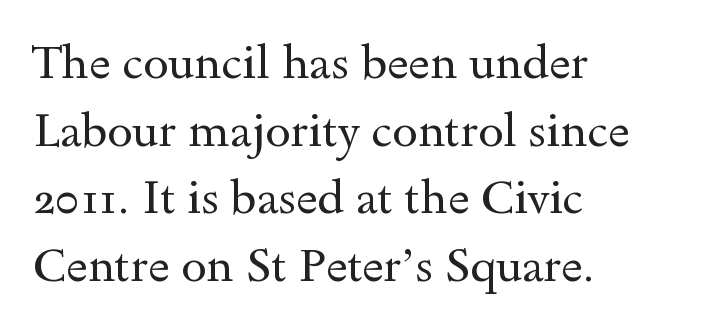
{"serif": "yes", "italic": "no", "bold": "no", "weight": "regular", "width": "wide", "x_height": "small", "monospaced": "no", "underline": "no", "align": "left", "line_spacing": "normal", "line_spacing_ratio": 1.47, "letter_spacing": "normal", "letter_spacing_em": 0.0, "glyph_px": 46}
